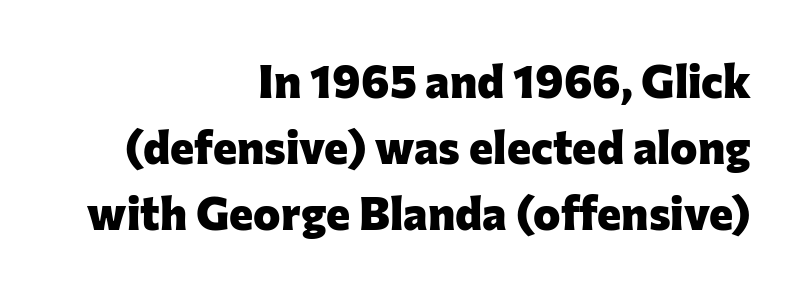
{"serif": "no", "italic": "no", "bold": "yes", "weight": "heavy", "width": "normal", "stroke_contrast": "low", "x_height": "medium", "monospaced": "no", "underline": "no", "align": "right", "line_spacing": "normal", "line_spacing_ratio": 1.43, "letter_spacing": "normal", "letter_spacing_em": 0.0, "glyph_px": 46}
